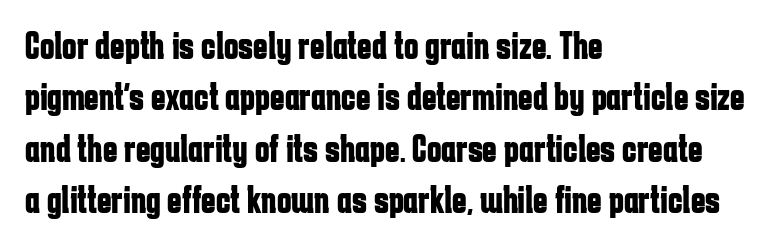
The rows are spaced the way most documents space them. In terms of posture, this sample is upright. In CSS terms this would be text-align: left. This sample has the flowing, uneven cadence of proportional lettering.
